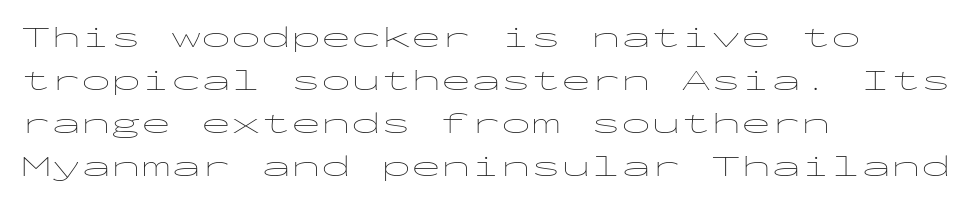
The image shows 30 px thin, wide sans-serif type, upright, monospaced; set left-aligned, normal line spacing (1.43x), normal letter spacing, not underlined; low stroke contrast and a medium x-height.
